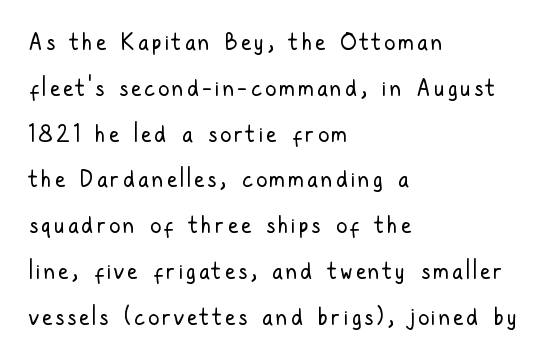
Q: Is the text bold? A: No.
Q: Is the text italic (slanted)? A: No, it is upright.
Q: Is the text underlined? A: No.
Q: How is the paragraph aligned? A: Left-aligned.
Q: Is the spacing between lines tight, normal or loose? A: Loose.
